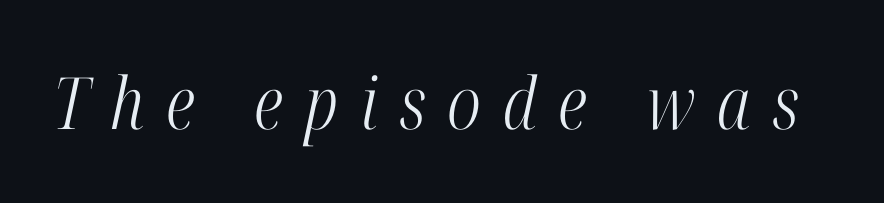
Q: Is the text bold? A: No.
Q: Is the text italic (slanted)? A: Yes, it leans right by about 12 degrees.
Q: Is the typeface a serif or a sans-serif typeface? A: Serif.
Q: Is the text underlined? A: No.
Q: Is the spacing between letters normal or unusually wide? A: Unusually wide.
Q: Width (condensed, normal, or wide)? A: Condensed.
Q: Stroke contrast? A: High.
Q: x-height? A: Medium.
Q: Monospaced? A: No.
